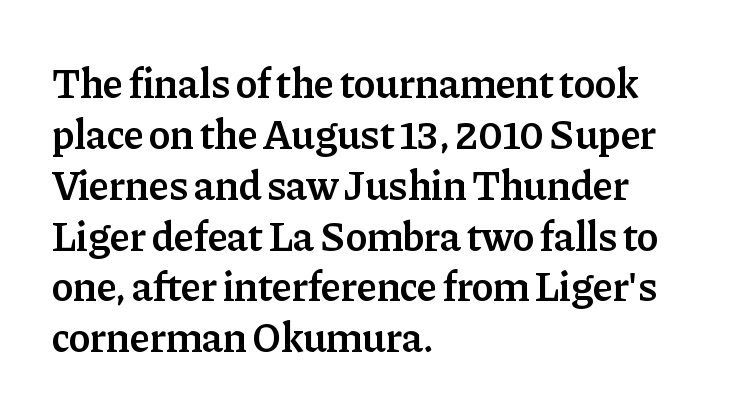
Q: Is the text bold? A: Semi-bold.
Q: Is the text italic (slanted)? A: No, it is upright.
Q: Is the typeface a serif or a sans-serif typeface? A: Serif.
Q: Is the text underlined? A: No.
Q: How is the paragraph aligned? A: Left-aligned.
Q: Is the spacing between letters normal or unusually wide? A: Normal.
Q: Width (condensed, normal, or wide)? A: Normal.
Q: Stroke contrast? A: Low.
Q: x-height? A: Medium.
Q: Monospaced? A: No.
